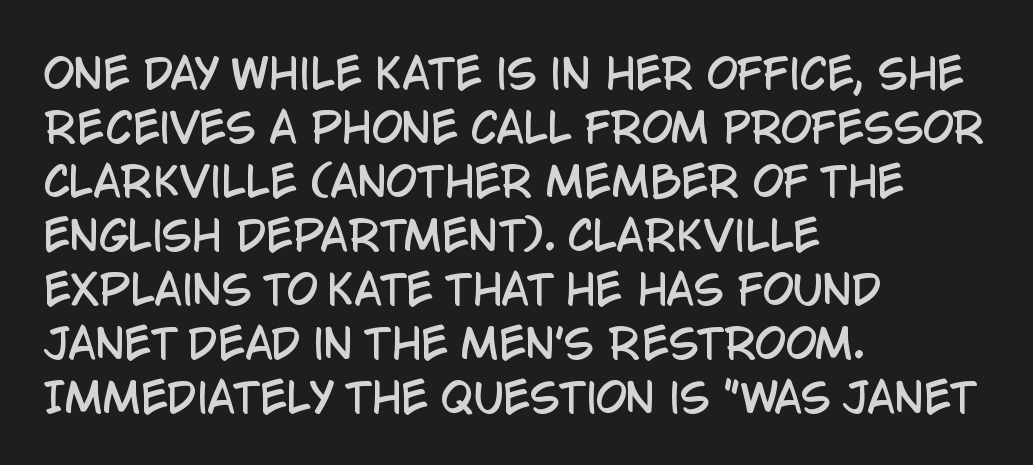
{"serif": "no", "italic": "no", "width": "condensed", "stroke_contrast": "low", "x_height": "large", "monospaced": "no", "underline": "no", "align": "left", "line_spacing": "normal", "line_spacing_ratio": 1.35, "letter_spacing": "normal", "letter_spacing_em": 0.0, "glyph_px": 40}
